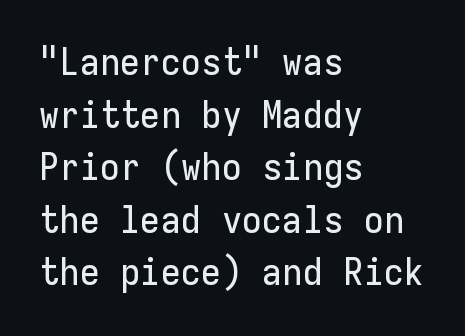
The image shows 37 px sans-serif type, upright, monospaced; set left-aligned, normal line spacing (1.42x), normal letter spacing, not underlined; low stroke contrast and a medium x-height.
